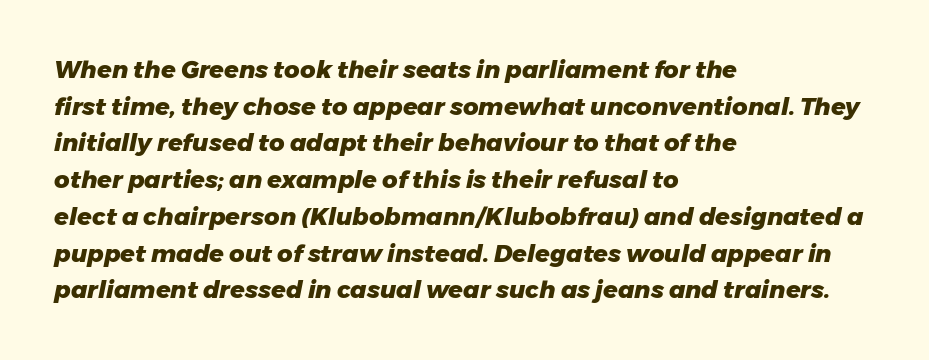
{"italic": "yes", "lean": "right", "slant_degrees": 11, "bold": "yes", "underline": "no", "align": "left", "line_spacing": "normal", "line_spacing_ratio": 1.53, "letter_spacing": "normal", "letter_spacing_em": 0.0, "glyph_px": 24}
